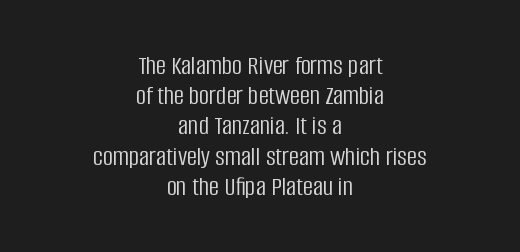
Q: Is the text bold? A: No.
Q: Is the text italic (slanted)? A: No, it is upright.
Q: Is the typeface a serif or a sans-serif typeface? A: Sans-serif.
Q: Is the text underlined? A: No.
Q: How is the paragraph aligned? A: Centered.
Q: Is the spacing between letters normal or unusually wide? A: Normal.
Q: Is the spacing between lines tight, normal or loose? A: Tight.
Q: Width (condensed, normal, or wide)? A: Condensed.
Q: Stroke contrast? A: Low.
Q: x-height? A: Large.
Q: Monospaced? A: No.
